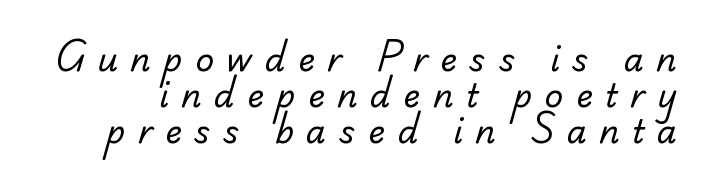
The image shows 32 px regular-weight serif type; set tight line spacing (1.12x), unusually wide letter spacing (+0.39 em), not underlined; low stroke contrast and a small x-height.
